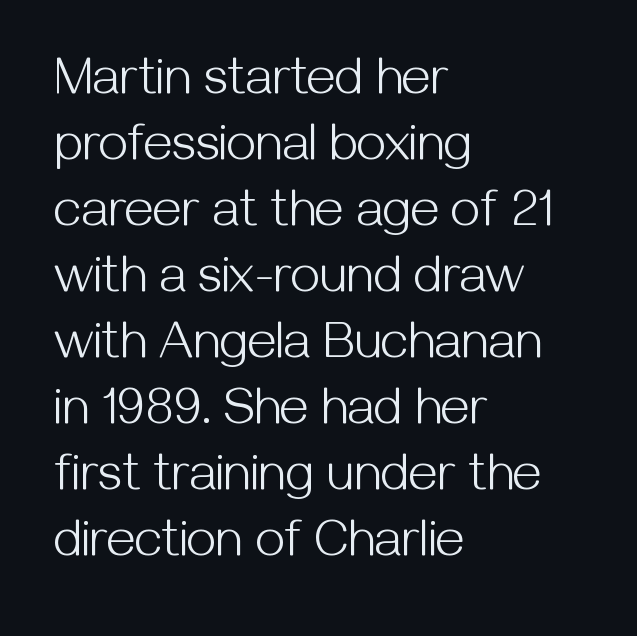
The image shows 52 px light sans-serif type, upright; set left-aligned, normal line spacing (1.27x), normal letter spacing, not underlined; medium stroke contrast and a medium x-height.
